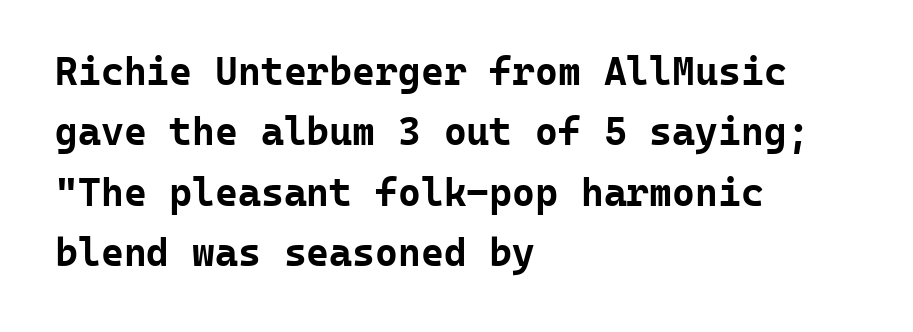
{"serif": "no", "italic": "no", "bold": "yes", "weight": "bold", "width": "normal", "stroke_contrast": "low", "x_height": "medium", "monospaced": "yes", "underline": "no", "align": "left", "line_spacing": "normal", "line_spacing_ratio": 1.55, "letter_spacing": "normal", "letter_spacing_em": 0.0, "glyph_px": 39}
